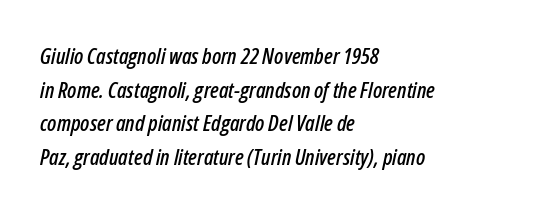
Q: Is the text italic (slanted)? A: Yes, it leans right by about 12 degrees.
Q: Is the text underlined? A: No.
Q: How is the paragraph aligned? A: Left-aligned.
Q: Is the spacing between letters normal or unusually wide? A: Normal.
Q: Is the spacing between lines tight, normal or loose? A: Normal.
